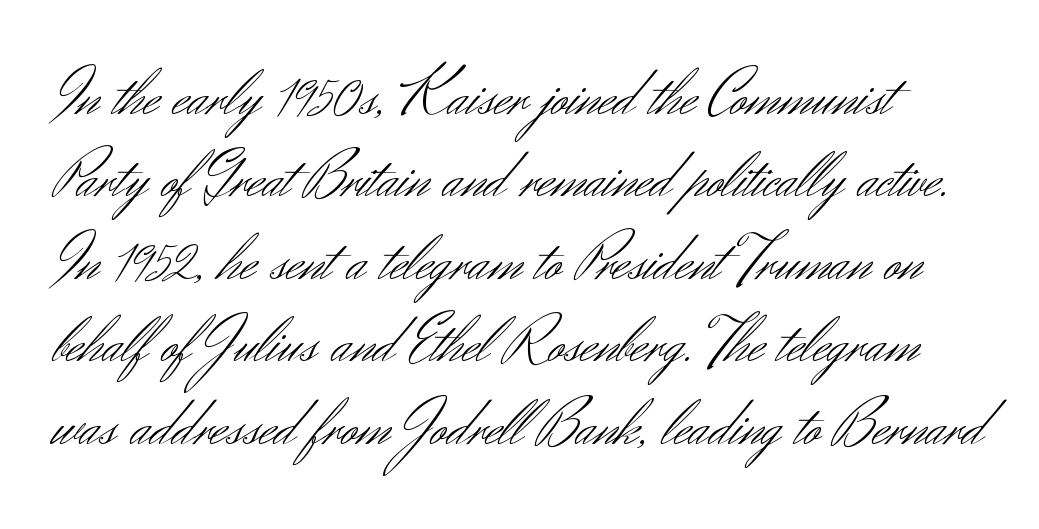
{"serif": "no", "bold": "no", "weight": "light", "width": "normal", "stroke_contrast": "medium", "x_height": "small", "monospaced": "no", "underline": "no", "align": "left", "line_spacing": "normal", "line_spacing_ratio": 1.25, "letter_spacing": "normal", "letter_spacing_em": 0.0, "glyph_px": 66}
